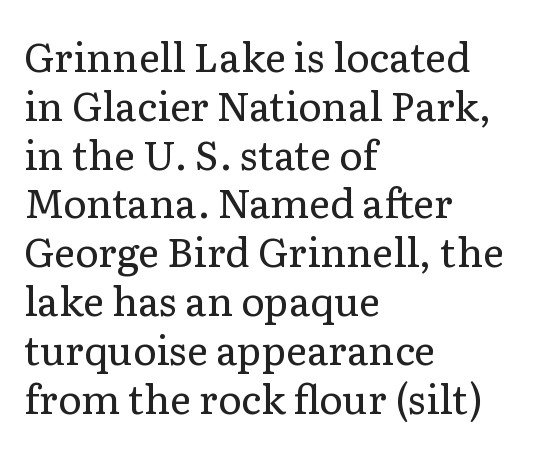
{"serif": "yes", "italic": "no", "bold": "no", "weight": "regular", "width": "normal", "stroke_contrast": "low", "x_height": "medium", "monospaced": "no", "underline": "no", "align": "left", "line_spacing_ratio": 1.22, "letter_spacing": "normal", "letter_spacing_em": 0.0, "glyph_px": 40}
